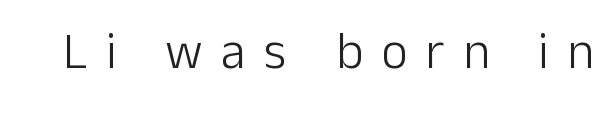
Q: Is the text bold? A: No.
Q: Is the text italic (slanted)? A: No, it is upright.
Q: Is the typeface a serif or a sans-serif typeface? A: Sans-serif.
Q: Is the text underlined? A: No.
Q: Is the spacing between letters normal or unusually wide? A: Unusually wide.
Q: Width (condensed, normal, or wide)? A: Normal.
Q: Stroke contrast? A: Low.
Q: x-height? A: Medium.
Q: Monospaced? A: No.
